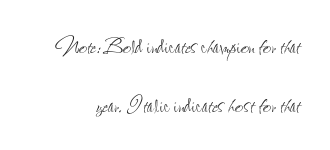
{"bold": "no", "weight": "thin", "width": "condensed", "stroke_contrast": "low", "x_height": "small", "monospaced": "no", "underline": "no", "line_spacing": "loose", "line_spacing_ratio": 2.03, "letter_spacing": "normal", "letter_spacing_em": 0.0, "glyph_px": 29}
